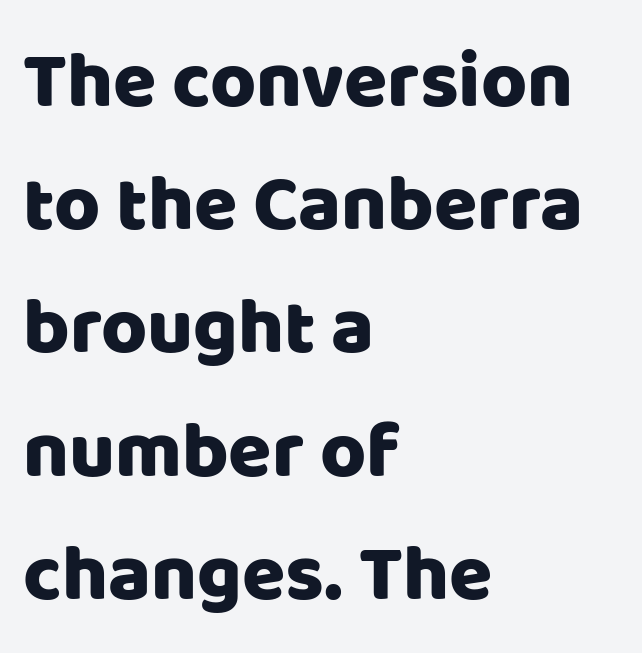
The image shows 79 px sans-serif type, upright; set left-aligned, normal line spacing (1.56x), normal letter spacing, not underlined; low stroke contrast and a large x-height.
